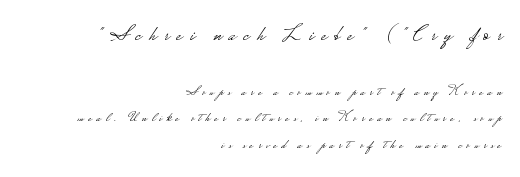
Q: Is the text bold? A: No.
Q: Is the text italic (slanted)? A: Yes.
Q: Is the text underlined? A: No.
Q: How is the paragraph aligned? A: Right-aligned.
Q: Is the spacing between letters normal or unusually wide? A: Unusually wide.
Q: Is the spacing between lines tight, normal or loose? A: Loose.
Q: Which block of text is set in a larger size, the first (top) or the second (bottom)? A: The first (top) one.
